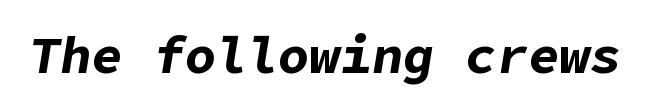
The axis of the letterforms is tilted away from vertical. Weight check: bold — yes, fully. Letters rest on an invisible, unmarked baseline. Nothing unusual about the tracking: characters are spaced as the font intends.
